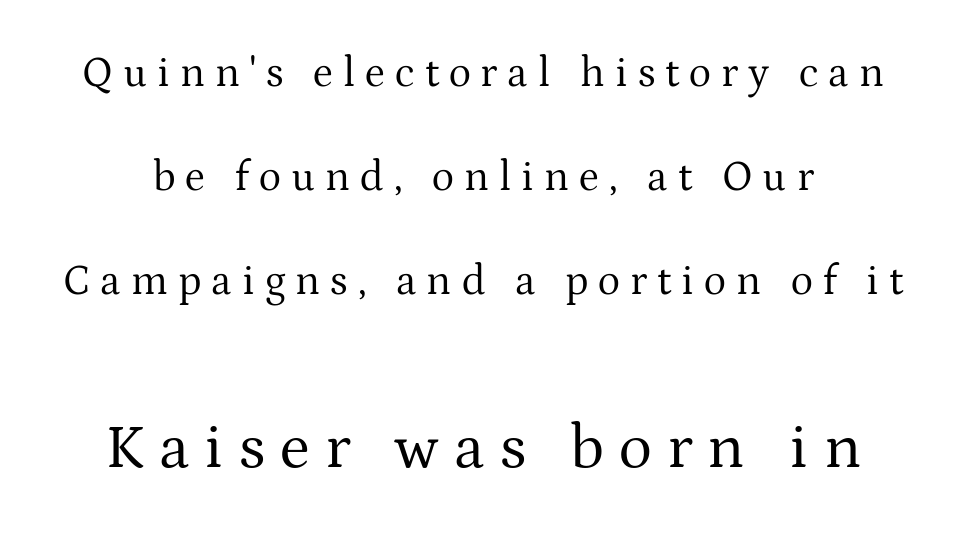
{"serif": "yes", "italic": "no", "bold": "no", "weight": "regular", "width": "normal", "stroke_contrast": "medium", "x_height": "medium", "monospaced": "no", "underline": "no", "line_spacing": "loose", "line_spacing_ratio": 2.48, "letter_spacing": "wide", "letter_spacing_em": 0.24, "larger_block": "second", "size_ratio": 1.5, "glyph_px": 63}
